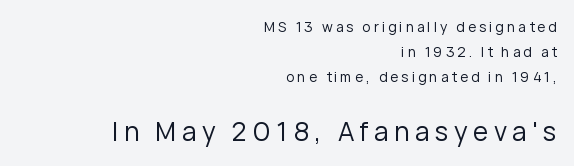
{"italic": "no", "bold": "no", "underline": "no", "align": "right", "line_spacing_ratio": 1.79, "letter_spacing": "wide", "letter_spacing_em": 0.21, "larger_block": "second", "size_ratio": 1.86, "glyph_px": 26}
